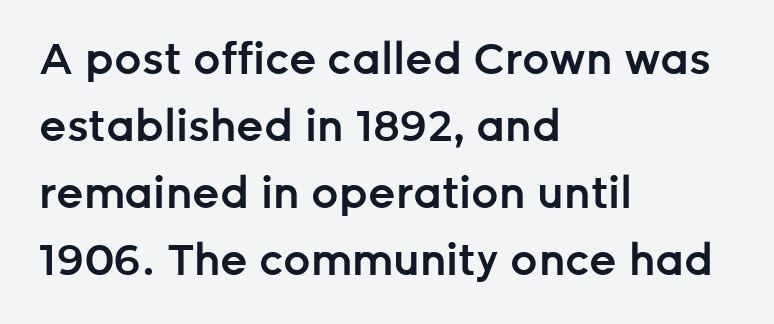
The image shows 43 px semibold sans-serif type, upright; set left-aligned, normal line spacing (1.56x), normal letter spacing, not underlined; low stroke contrast and a medium x-height.
